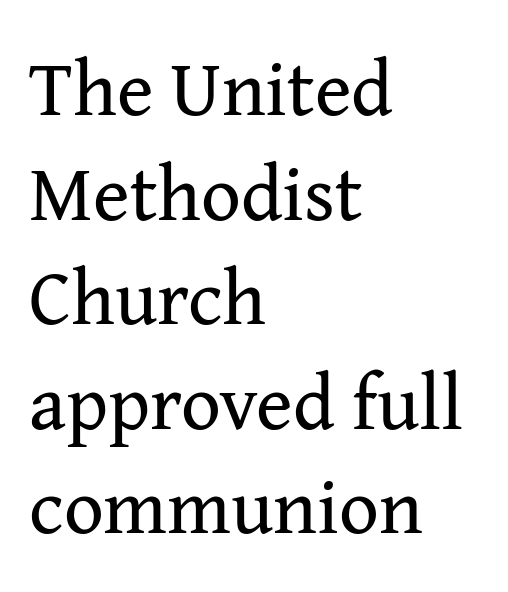
Each line starts at the same left margin while the right side varies. Vertical stems look standard width or narrower in stroke. Each word holds together tightly as a unit, with standard inter-letter gaps. Serif or sans? Serif — the stroke terminals have little feet. Beneath every word, the page is bare.
